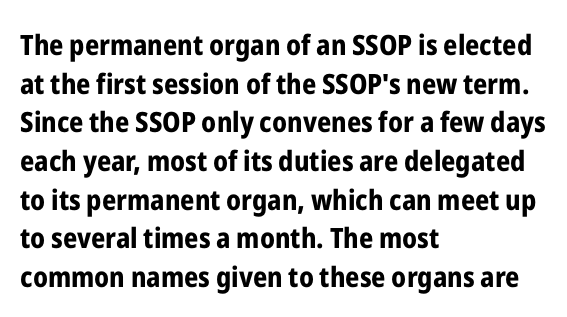
The image shows 28 px bold, condensed sans-serif type, upright; set left-aligned, normal line spacing (1.38x), normal letter spacing, not underlined; low stroke contrast and a medium x-height.
